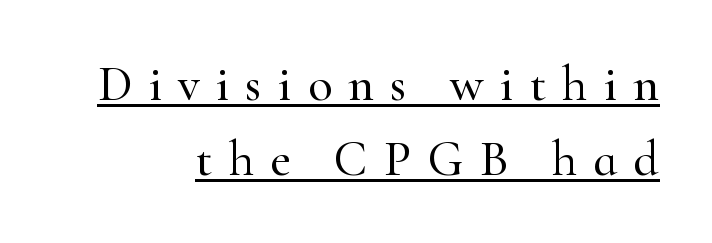
In terms of letterform style, serifs are clearly present. The line-height multiplier appears to be the usual default. Caption: expanded tracking, letters set apart. All the whitespace from short lines collects on the left.
